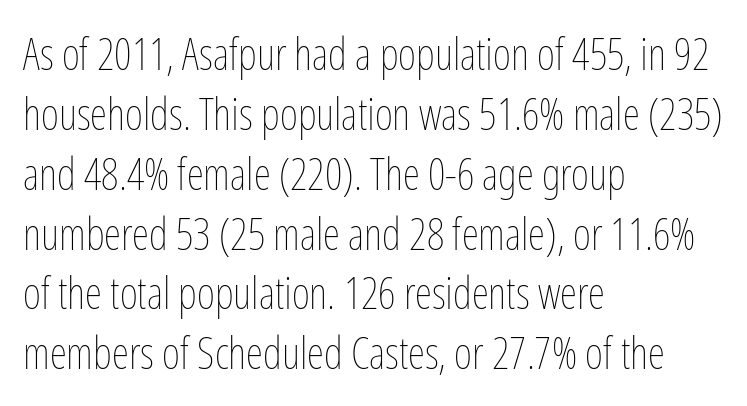
Here the glyphs are tracked normally, forming tight word shapes. The glyphs are unaccompanied by any horizontal stroke below them. The weight would be labelled regular, book, light, or lighter still. Notice how the stems are strictly vertical — no italics here. Line spacing here is normal. All the whitespace from short lines collects on the right.
